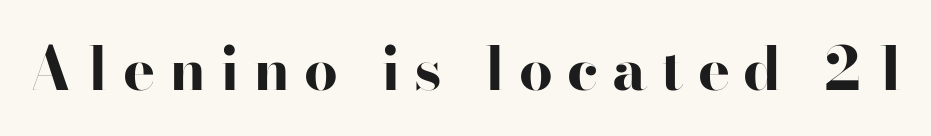
The image shows 60 px bold, wide sans-serif type, upright; set unusually wide letter spacing (+0.23 em), not underlined; high stroke contrast and a small x-height.
